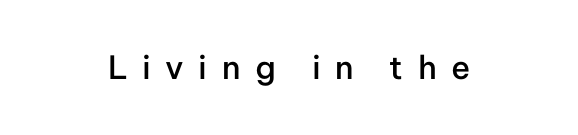
{"serif": "no", "italic": "no", "bold": "semi", "weight": "semibold", "width": "normal", "stroke_contrast": "low", "x_height": "medium", "monospaced": "no", "underline": "no", "align": "center", "letter_spacing": "wide", "letter_spacing_em": 0.45, "glyph_px": 32}
